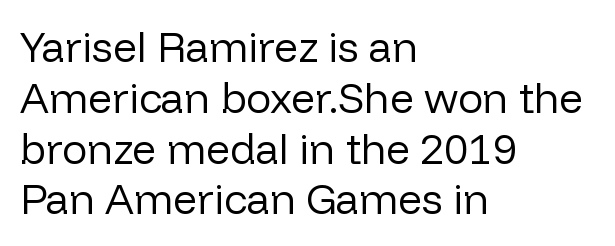
Q: Is the text bold? A: No.
Q: Is the text italic (slanted)? A: No, it is upright.
Q: Is the typeface a serif or a sans-serif typeface? A: Sans-serif.
Q: Is the text underlined? A: No.
Q: How is the paragraph aligned? A: Left-aligned.
Q: Is the spacing between letters normal or unusually wide? A: Normal.
Q: Width (condensed, normal, or wide)? A: Normal.
Q: Stroke contrast? A: Low.
Q: x-height? A: Medium.
Q: Monospaced? A: No.
